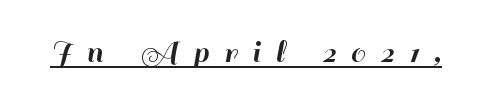
{"serif": "no", "width": "normal", "stroke_contrast": "high", "x_height": "small", "monospaced": "no", "underline": "yes", "letter_spacing": "wide", "letter_spacing_em": 0.46, "glyph_px": 33}
